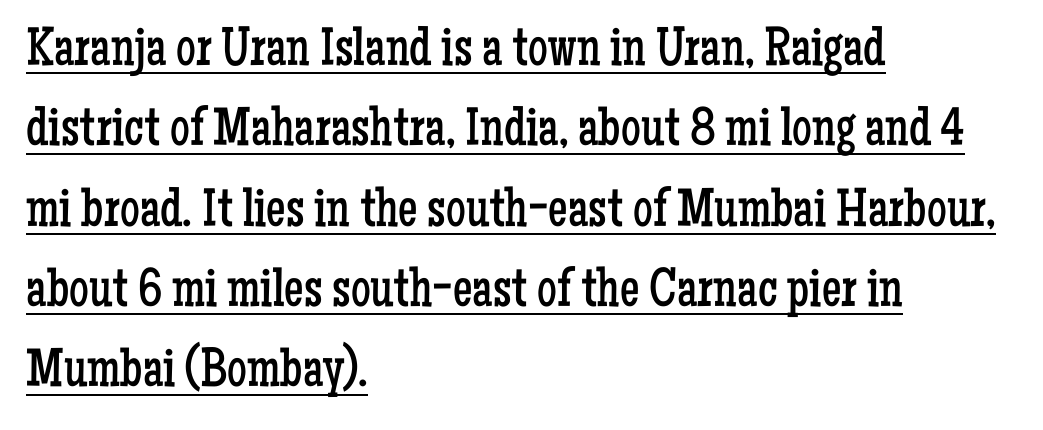
The image shows 55 px regular-weight, condensed serif type, upright; set left-aligned, normal line spacing (1.46x), normal letter spacing, underlined; low stroke contrast and a medium x-height.
